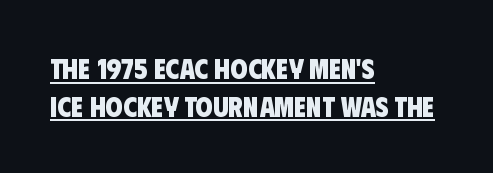
Regarding leading, the lines here are spaced in the standard way. Horizontal alignment here is leftward, the default for most running prose. This sample has the flowing, uneven cadence of proportional lettering. Bold? Absolutely — the strokes are thick and heavy. Serifs: no, the terminals of the letterforms are clean. These lines keep a tight, regular rhythm from letter to letter.
